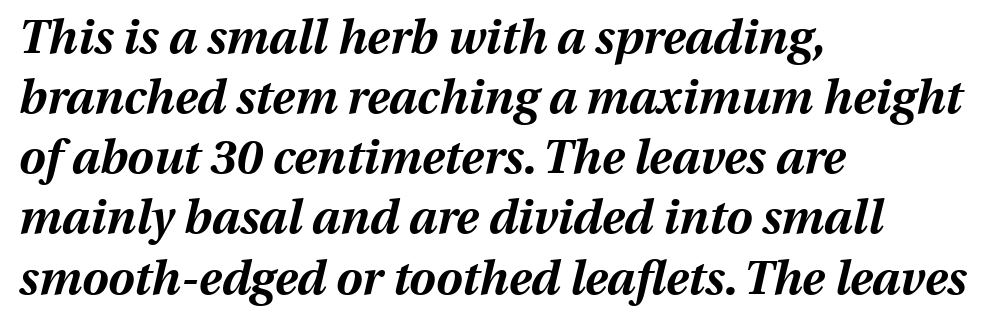
The image shows 47 px bold type, italic (leaning right); set left-aligned, normal line spacing (1.28x), normal letter spacing, not underlined; medium stroke contrast and a medium x-height.
